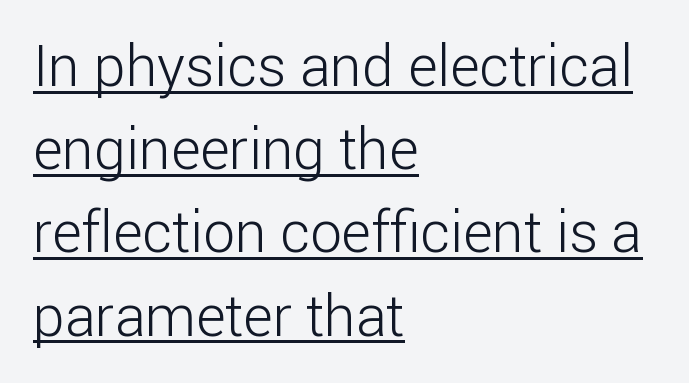
On a weight scale, this lands at 450 or below. Unlike italic type, these characters show no tilt at all. Here the designer chose a conventional face with non-uniform glyph widths. Is this a sans? Yes — the strokes have no serifs.
